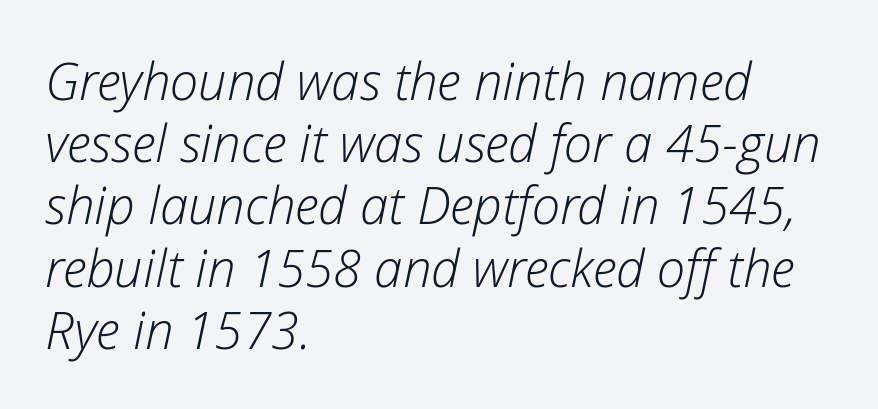
{"italic": "yes", "lean": "right", "slant_degrees": 12, "bold": "no", "weight": "light", "width": "normal", "stroke_contrast": "low", "x_height": "medium", "monospaced": "no", "underline": "no", "align": "left", "line_spacing_ratio": 1.22, "letter_spacing": "normal", "letter_spacing_em": 0.0, "glyph_px": 51}
